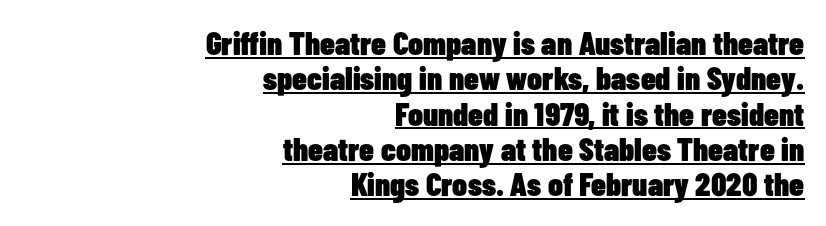
{"serif": "no", "italic": "no", "bold": "yes", "weight": "heavy", "width": "condensed", "stroke_contrast": "low", "x_height": "medium", "monospaced": "no", "underline": "yes", "align": "right", "line_spacing": "tight", "line_spacing_ratio": 1.07, "letter_spacing": "normal", "letter_spacing_em": 0.0, "glyph_px": 33}
